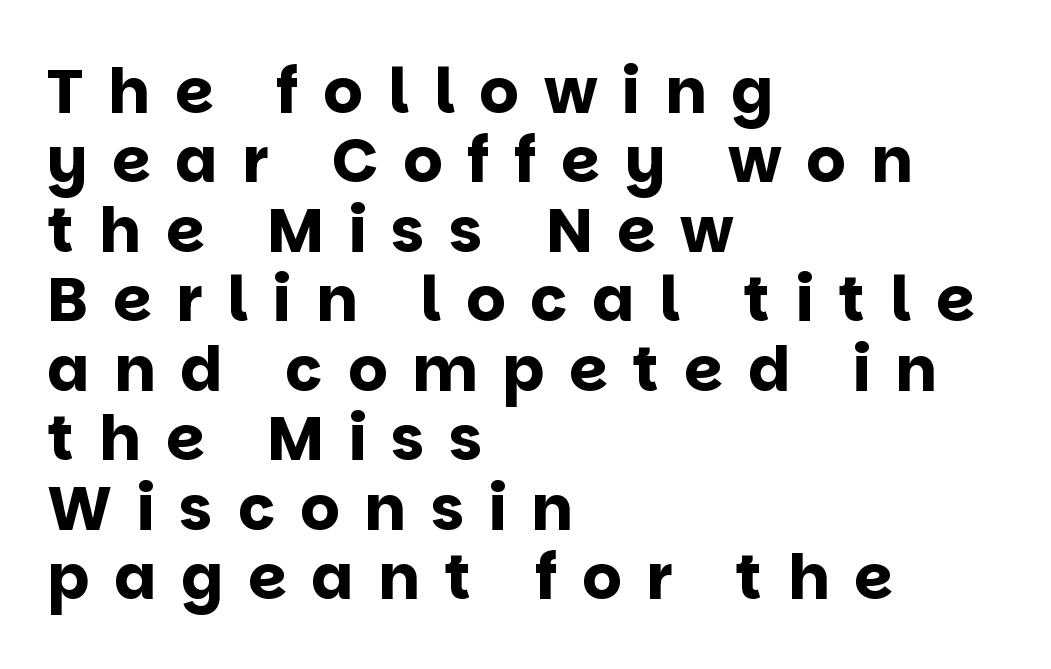
Q: Is the text bold? A: Yes.
Q: Is the text italic (slanted)? A: No, it is upright.
Q: Is the typeface a serif or a sans-serif typeface? A: Sans-serif.
Q: Is the text underlined? A: No.
Q: How is the paragraph aligned? A: Left-aligned.
Q: Is the spacing between letters normal or unusually wide? A: Unusually wide.
Q: Is the spacing between lines tight, normal or loose? A: Tight.
Q: Width (condensed, normal, or wide)? A: Normal.
Q: Stroke contrast? A: Low.
Q: x-height? A: Large.
Q: Monospaced? A: No.
